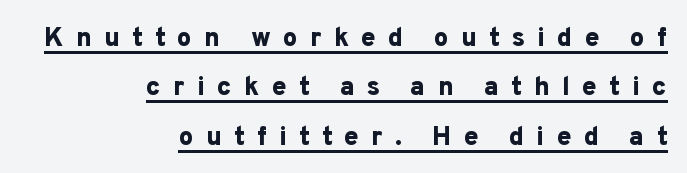
The image shows 26 px bold type, upright; set right-aligned, loose line spacing (1.9x), unusually wide letter spacing (+0.47 em), underlined.
